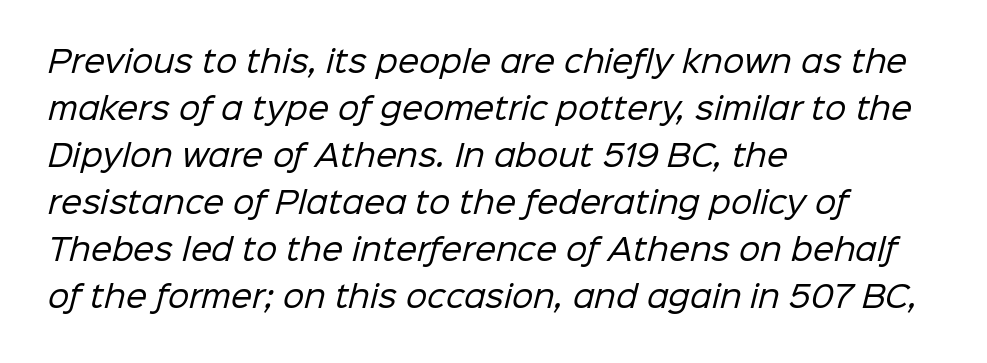
{"serif": "no", "bold": "no", "weight": "regular", "width": "normal", "stroke_contrast": "low", "x_height": "medium", "monospaced": "no", "underline": "no", "align": "left", "line_spacing": "normal", "line_spacing_ratio": 1.57, "letter_spacing": "normal", "letter_spacing_em": 0.0, "glyph_px": 30}
